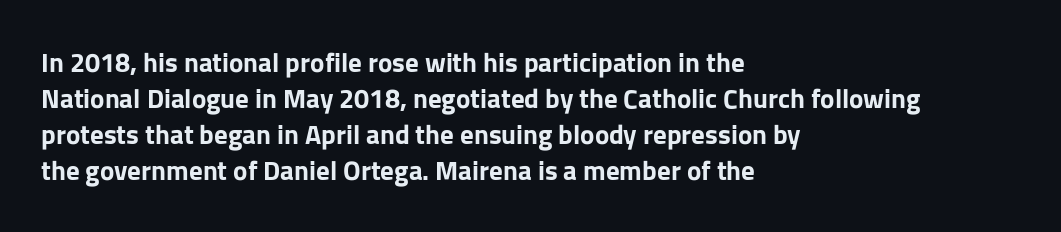
Is there much room between lines? A standard amount, neither cramped nor airy. This rendering features lettering with no underline. The typography opts for an upright posture over an oblique one. Standard letterfit; no display-style spreading of the glyphs. Line starts are locked; line ends wander. Heavy-handed strokes throughout: this text is bold.
